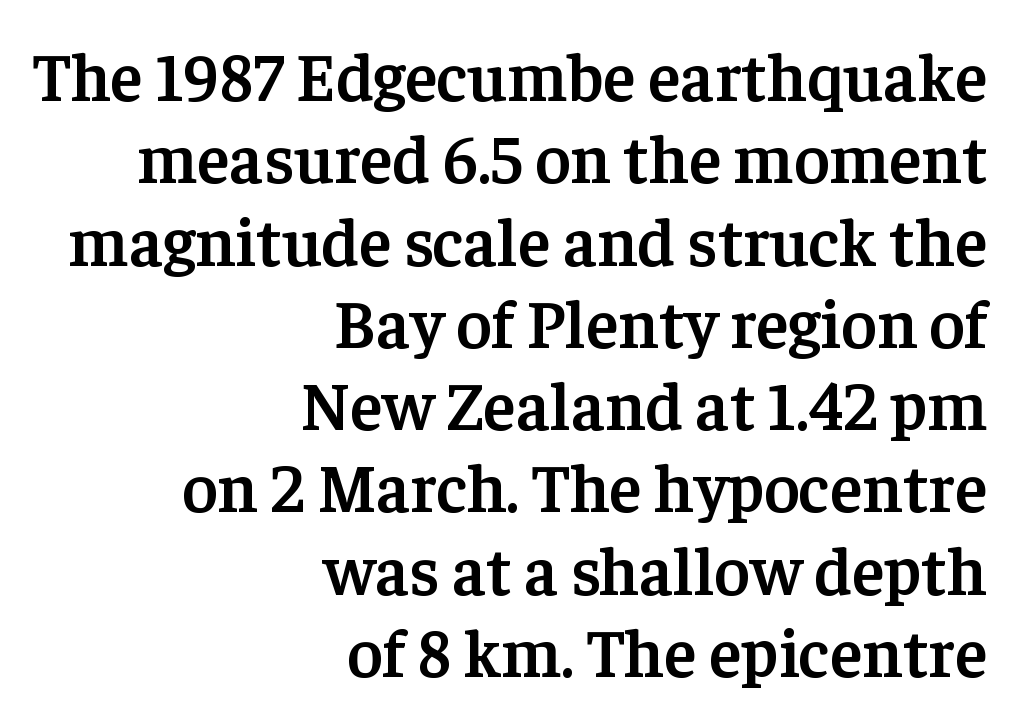
Q: Is the text bold? A: Semi-bold.
Q: Is the text italic (slanted)? A: No, it is upright.
Q: Is the typeface a serif or a sans-serif typeface? A: Serif.
Q: Is the text underlined? A: No.
Q: How is the paragraph aligned? A: Right-aligned.
Q: Is the spacing between letters normal or unusually wide? A: Normal.
Q: Width (condensed, normal, or wide)? A: Normal.
Q: Stroke contrast? A: Low.
Q: x-height? A: Medium.
Q: Monospaced? A: No.
